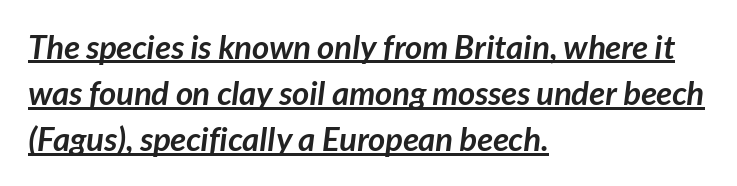
The image shows 33 px semibold sans-serif type; set left-aligned, normal line spacing (1.4x), normal letter spacing, underlined; low stroke contrast and a medium x-height.
